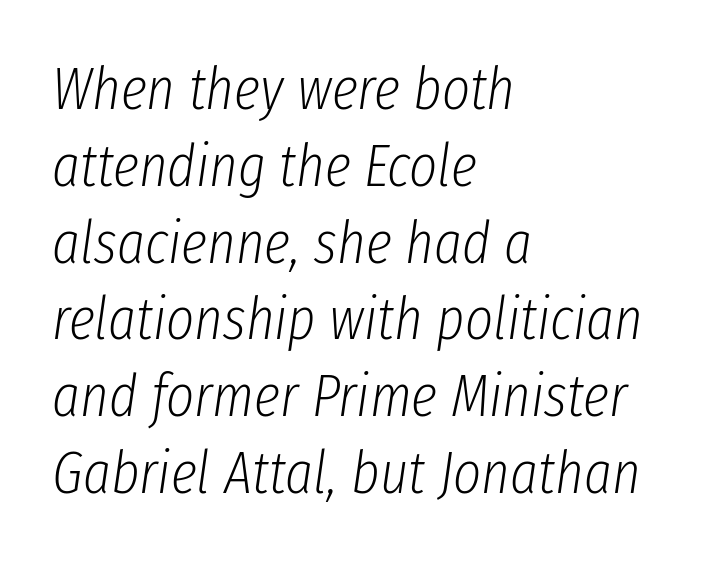
Q: Is the text bold? A: No.
Q: Is the text italic (slanted)? A: Yes, it leans right by about 8 degrees.
Q: Is the text underlined? A: No.
Q: How is the paragraph aligned? A: Left-aligned.
Q: Is the spacing between letters normal or unusually wide? A: Normal.
Q: Is the spacing between lines tight, normal or loose? A: Normal.
Q: Width (condensed, normal, or wide)? A: Condensed.
Q: Stroke contrast? A: Low.
Q: x-height? A: Medium.
Q: Monospaced? A: No.
